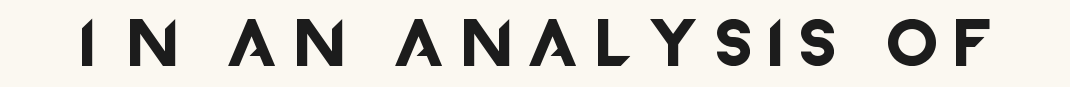
Letters rest on an invisible, unmarked baseline. These lines have a slow, spaced-out rhythm from letter to letter. Nope, no serifs anywhere on these letters. Proportional: the letters do not fall into vertical columns. The font's upright variant was chosen for this text.
